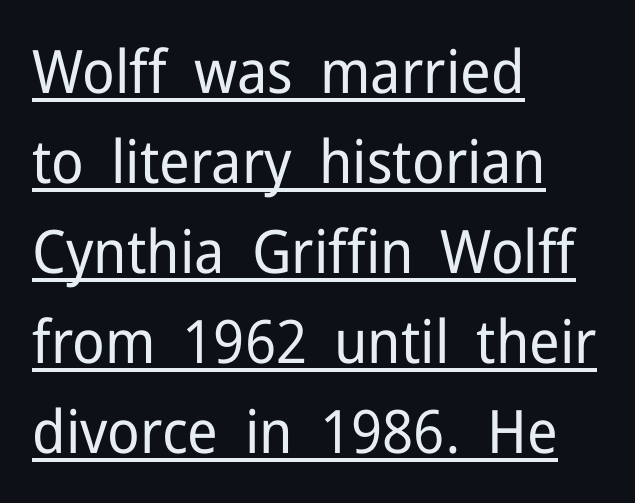
This rendering features underlined lettering. A light-to-regular cut is what we see here. This sample uses a sans-serif face. Teacher's note: observe the even left margin — that is flush-left alignment. Looks like regular typesetting: each glyph gets only the width it needs. Here the glyphs are tracked normally, forming tight word shapes.
